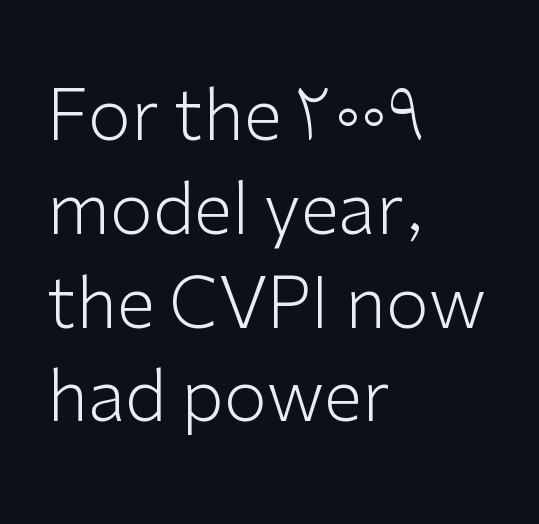
{"serif": "no", "italic": "no", "bold": "no", "weight": "light", "width": "normal", "stroke_contrast": "low", "x_height": "medium", "monospaced": "no", "underline": "no", "align": "left", "line_spacing": "normal", "line_spacing_ratio": 1.34, "letter_spacing": "normal", "letter_spacing_em": 0.0, "glyph_px": 70}
